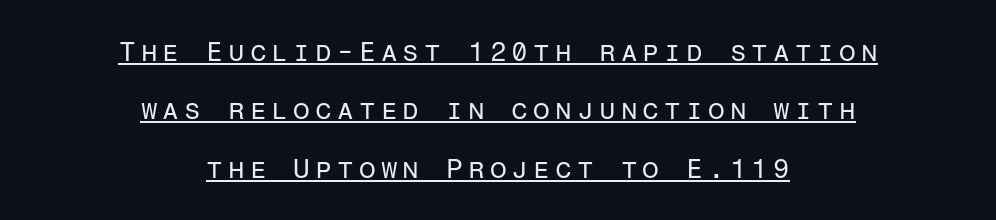
Q: Is the text bold? A: No.
Q: Is the text italic (slanted)? A: No, it is upright.
Q: Is the text underlined? A: Yes.
Q: How is the paragraph aligned? A: Centered.
Q: Is the spacing between lines tight, normal or loose? A: Loose.
